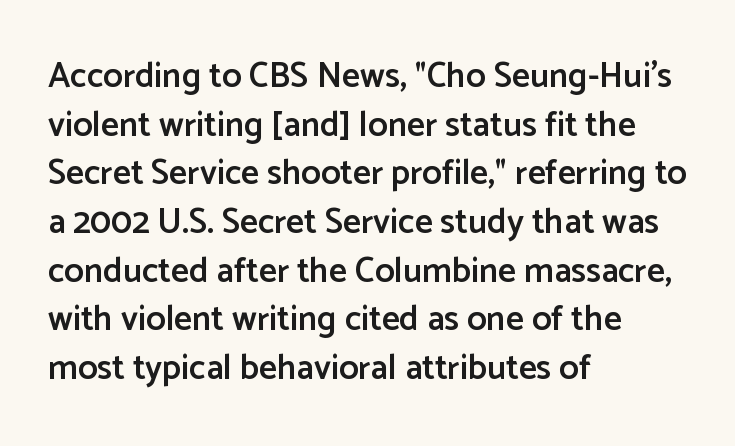
Is the letter spacing exaggerated? No — it looks like the ordinary default. These lines are composed in type without serifs. The typesetting leans somewhat heavy: a semibold. A typesetter would call this proportional, since set widths differ per character. The paragraph shown leans on its left margin.
